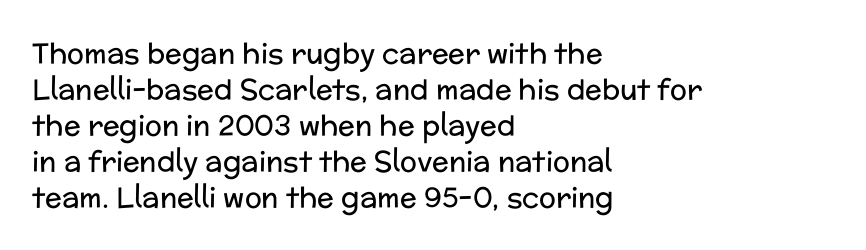
Q: Is the text bold? A: No.
Q: Is the text italic (slanted)? A: No, it is upright.
Q: Is the typeface a serif or a sans-serif typeface? A: Sans-serif.
Q: Is the text underlined? A: No.
Q: How is the paragraph aligned? A: Left-aligned.
Q: Is the spacing between letters normal or unusually wide? A: Normal.
Q: Is the spacing between lines tight, normal or loose? A: Normal.
Q: Width (condensed, normal, or wide)? A: Normal.
Q: Stroke contrast? A: Low.
Q: x-height? A: Medium.
Q: Monospaced? A: No.
